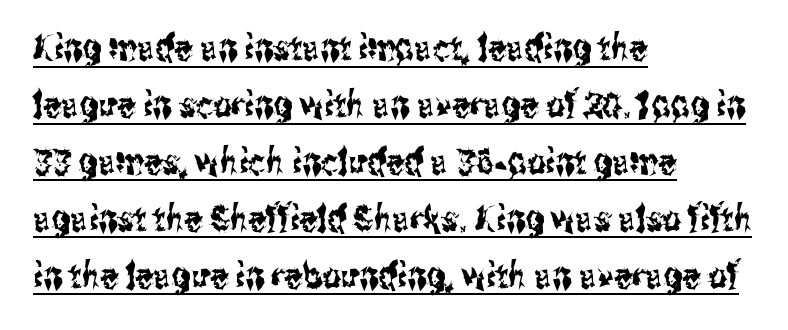
The image shows 36 px condensed sans-serif type, upright; set left-aligned, normal line spacing (1.58x), normal letter spacing, underlined; medium stroke contrast and a medium x-height.
